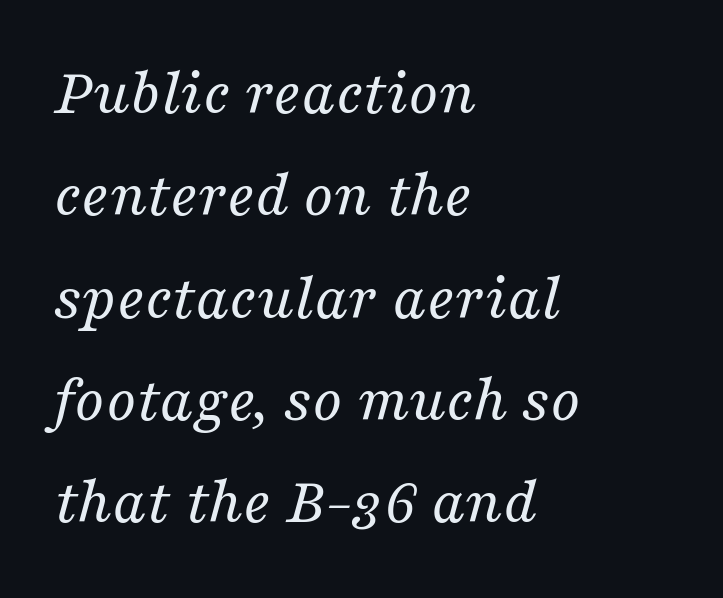
Q: Is the text bold? A: No.
Q: Is the text italic (slanted)? A: Yes, it leans right by about 16 degrees.
Q: Is the typeface a serif or a sans-serif typeface? A: Serif.
Q: Is the text underlined? A: No.
Q: How is the paragraph aligned? A: Left-aligned.
Q: Is the spacing between letters normal or unusually wide? A: Normal.
Q: Is the spacing between lines tight, normal or loose? A: Normal.
Q: Width (condensed, normal, or wide)? A: Normal.
Q: Stroke contrast? A: Medium.
Q: x-height? A: Medium.
Q: Monospaced? A: No.
